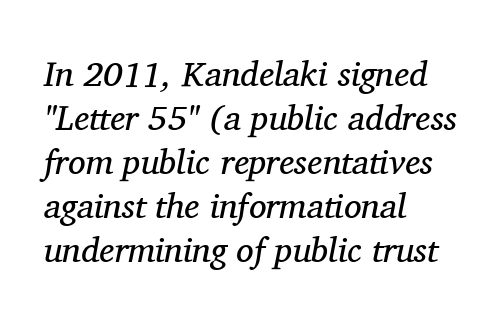
The image shows 35 px regular-weight serif type, italic (leaning right); set left-aligned, normal line spacing (1.26x), normal letter spacing, not underlined; medium stroke contrast and a medium x-height.
